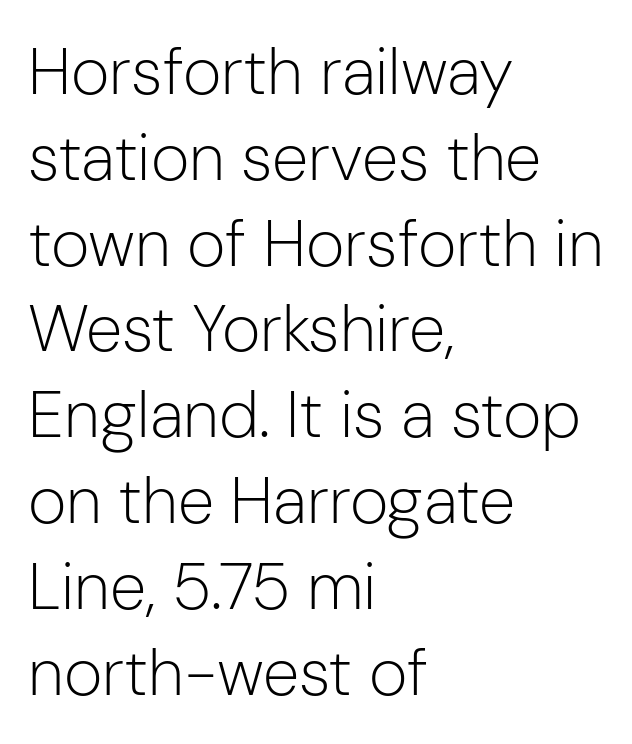
{"serif": "no", "italic": "no", "bold": "no", "weight": "light", "width": "normal", "stroke_contrast": "low", "x_height": "medium", "monospaced": "no", "underline": "no", "align": "left", "line_spacing": "normal", "line_spacing_ratio": 1.3, "letter_spacing": "normal", "letter_spacing_em": 0.0, "glyph_px": 66}
